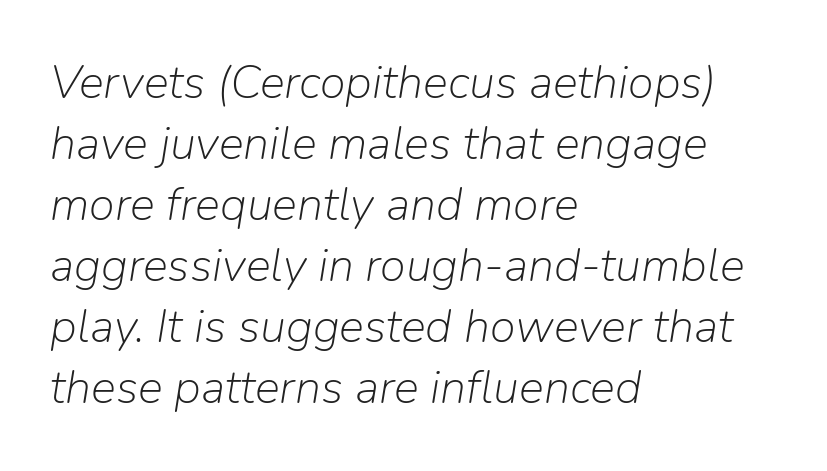
Q: Is the text bold? A: No.
Q: Is the text italic (slanted)? A: Yes, it leans right by about 9 degrees.
Q: Is the text underlined? A: No.
Q: How is the paragraph aligned? A: Left-aligned.
Q: Is the spacing between letters normal or unusually wide? A: Normal.
Q: Is the spacing between lines tight, normal or loose? A: Normal.
Q: Width (condensed, normal, or wide)? A: Normal.
Q: Stroke contrast? A: Low.
Q: x-height? A: Medium.
Q: Monospaced? A: No.
